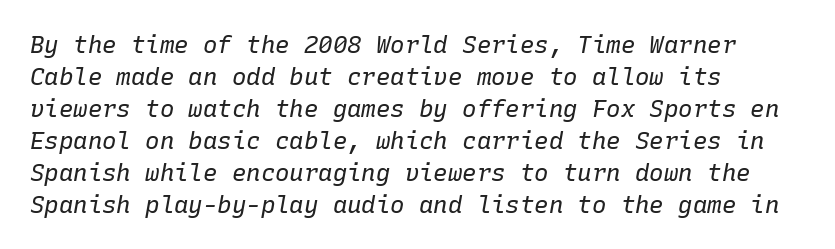
The image shows 24 px text type, italic (leaning right); set left-aligned, normal line spacing (1.33x), normal letter spacing, not underlined.
